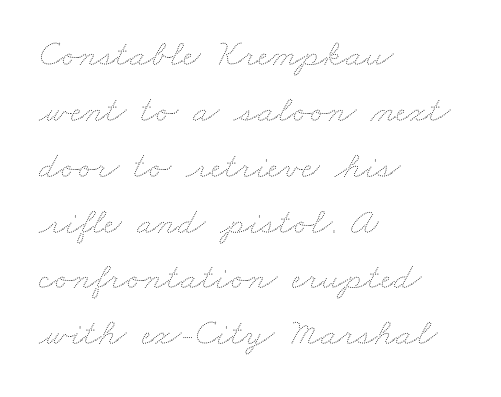
One-word summary of the alignment: left. Tracking here is standard; glyphs follow each other at the usual distance. The passage shown is typed in a proportional face where columns would drift. Descenders hang freely into open space. Horizontal bands of white between lines are of average thickness.
